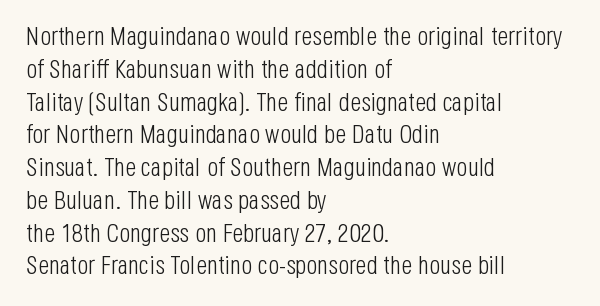
Q: Is the text bold? A: No.
Q: Is the text italic (slanted)? A: No, it is upright.
Q: Is the text underlined? A: No.
Q: How is the paragraph aligned? A: Left-aligned.
Q: Is the spacing between letters normal or unusually wide? A: Normal.
Q: Is the spacing between lines tight, normal or loose? A: Normal.
